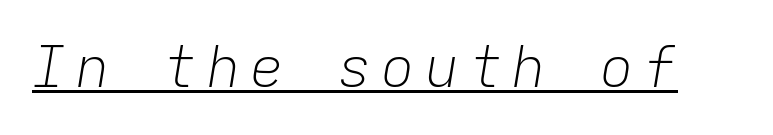
You can see a thin bar hugging the bottom of the glyphs. Would a proofreader flag this as italicized? Yes. Spacing verdict: monospaced, one width for all characters. Nothing heavy about these letters — not bold at all.
